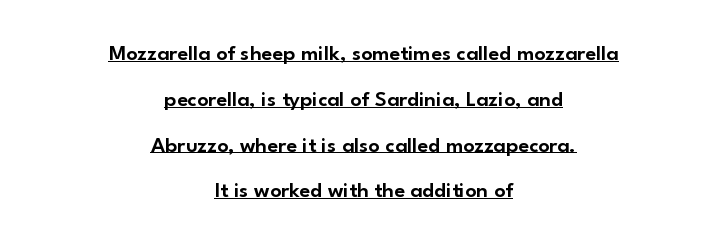
Q: Is the text italic (slanted)? A: No, it is upright.
Q: Is the text underlined? A: Yes.
Q: How is the paragraph aligned? A: Centered.
Q: Is the spacing between letters normal or unusually wide? A: Normal.
Q: Is the spacing between lines tight, normal or loose? A: Loose.
